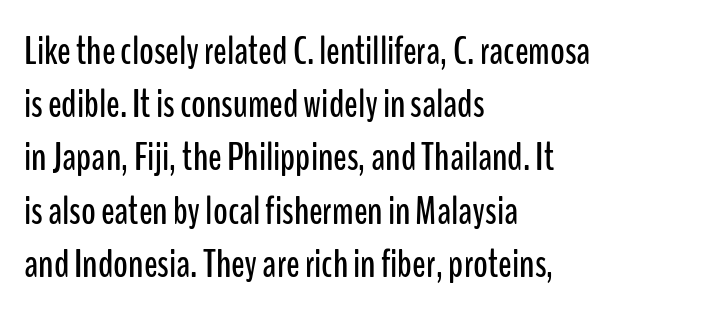
{"serif": "no", "italic": "no", "width": "condensed", "stroke_contrast": "low", "x_height": "medium", "monospaced": "no", "underline": "no", "align": "left", "line_spacing": "normal", "line_spacing_ratio": 1.33, "letter_spacing": "normal", "letter_spacing_em": 0.0, "glyph_px": 40}
